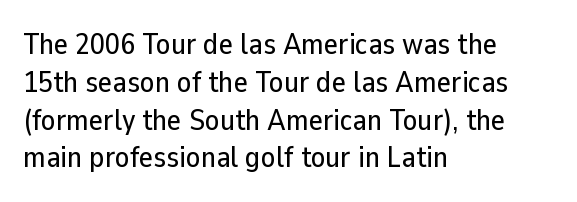
Q: Is the text italic (slanted)? A: No, it is upright.
Q: Is the typeface a serif or a sans-serif typeface? A: Sans-serif.
Q: Is the text underlined? A: No.
Q: How is the paragraph aligned? A: Left-aligned.
Q: Is the spacing between letters normal or unusually wide? A: Normal.
Q: Is the spacing between lines tight, normal or loose? A: Normal.
Q: Width (condensed, normal, or wide)? A: Normal.
Q: Stroke contrast? A: Low.
Q: x-height? A: Medium.
Q: Monospaced? A: No.
